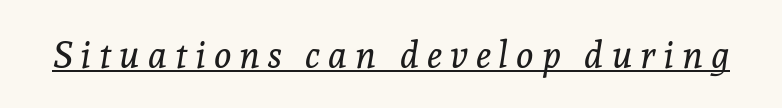
Is this a sans? No — the strokes have serifs. Counters stay open thanks to moderate or lighter strokes. This sample carries an underscore along the baseline area. Is this a fixed-width face? No — the glyphs have proportional, varying widths.
